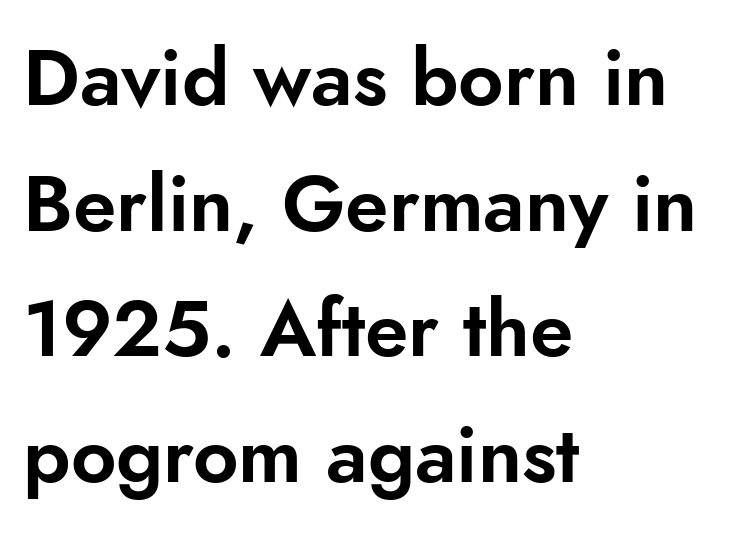
A clean baseline with only descenders dipping below it. This sample uses a sans-serif face. Quick note: not italic, upright. The rag falls on the right side of this text block.
